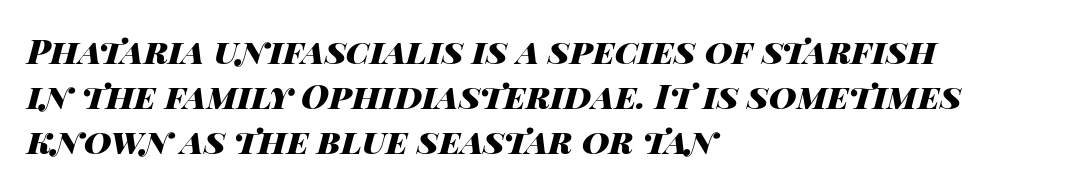
The image shows 34 px heavy, wide type, italic (leaning right); set left-aligned, normal line spacing (1.33x), normal letter spacing, not underlined; high stroke contrast and a large x-height.
